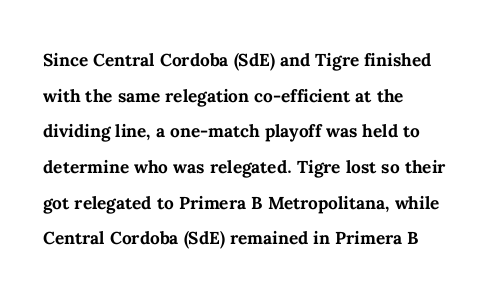
Is the block centered? No — it sits flush against the left margin. A full-strength bold gives these letters their thick strokes. The zone under the glyphs is completely vacant. This sample uses an upright cut, with every glyph sitting square on the baseline. The passage shown has conventional tracking throughout. The line-height multiplier appears to be the usual default.
